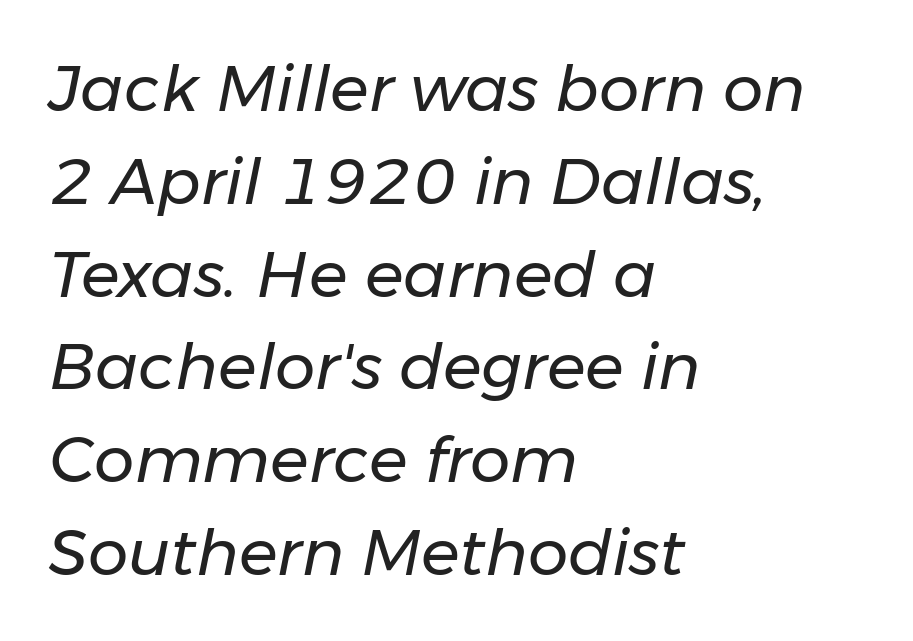
The image shows 64 px regular-weight type, italic (leaning right); set left-aligned, normal line spacing (1.45x), normal letter spacing, not underlined; low stroke contrast and a medium x-height.
